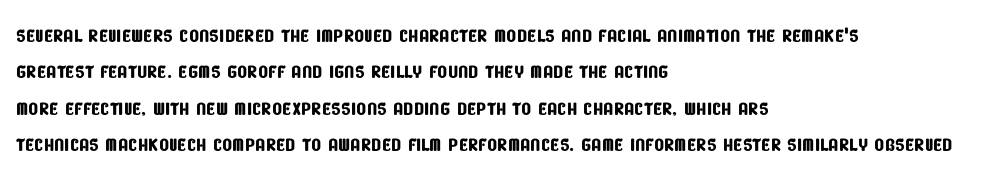
Descenders are the only things crossing below the line. The space between consecutive lines is moderate. Reading down the block, your eye returns to a fixed left position each line. Look at the tracking — it's just the regular setting, nothing added.
